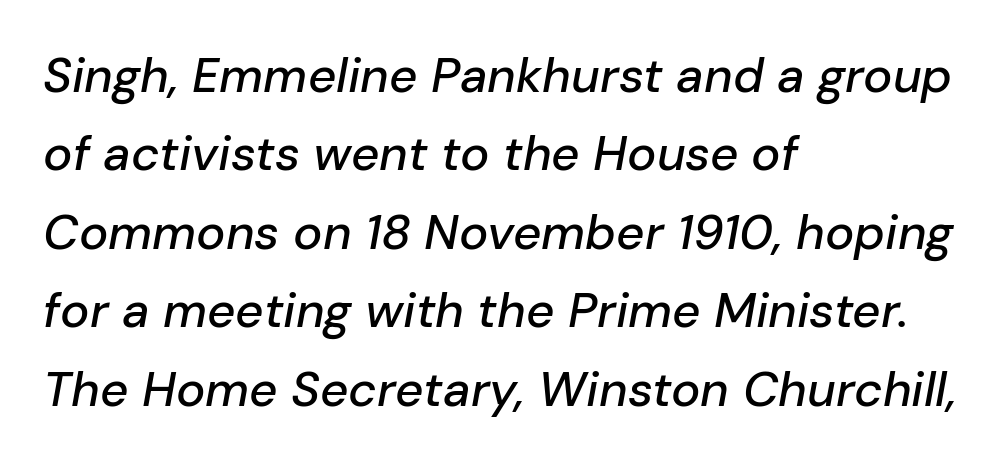
Q: Is the text italic (slanted)? A: Yes, it leans right by about 10 degrees.
Q: Is the text underlined? A: No.
Q: How is the paragraph aligned? A: Left-aligned.
Q: Is the spacing between letters normal or unusually wide? A: Normal.
Q: Is the spacing between lines tight, normal or loose? A: Normal.
Q: Width (condensed, normal, or wide)? A: Normal.
Q: Stroke contrast? A: Low.
Q: x-height? A: Medium.
Q: Monospaced? A: No.
